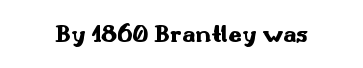
The image shows 24 px bold type, upright; set normal letter spacing, not underlined.
